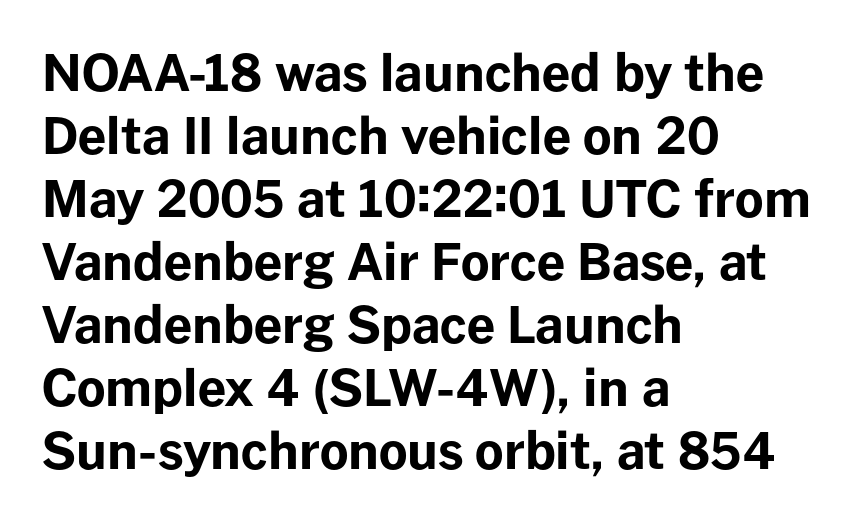
The image shows 50 px bold sans-serif type, upright; set left-aligned, normal line spacing (1.26x), normal letter spacing, not underlined; low stroke contrast and a medium x-height.
